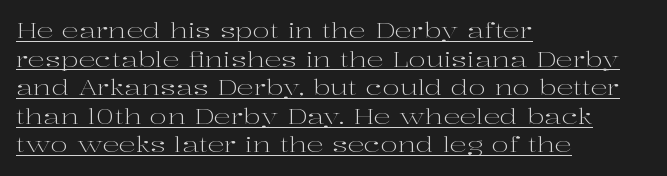
{"italic": "no", "bold": "no", "underline": "yes", "align": "left", "line_spacing": "normal", "line_spacing_ratio": 1.36, "letter_spacing": "normal", "letter_spacing_em": 0.0, "glyph_px": 21}
